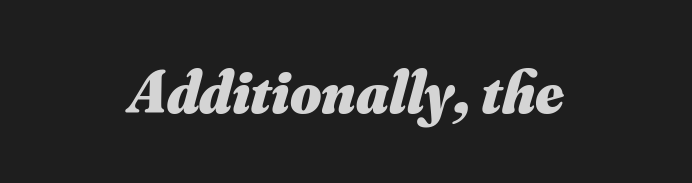
Q: Is the text bold? A: Yes.
Q: Is the text italic (slanted)? A: Yes, it leans right by about 16 degrees.
Q: Is the text underlined? A: No.
Q: How is the paragraph aligned? A: Centered.
Q: Is the spacing between letters normal or unusually wide? A: Normal.
Q: Width (condensed, normal, or wide)? A: Normal.
Q: Stroke contrast? A: Medium.
Q: x-height? A: Small.
Q: Monospaced? A: No.
